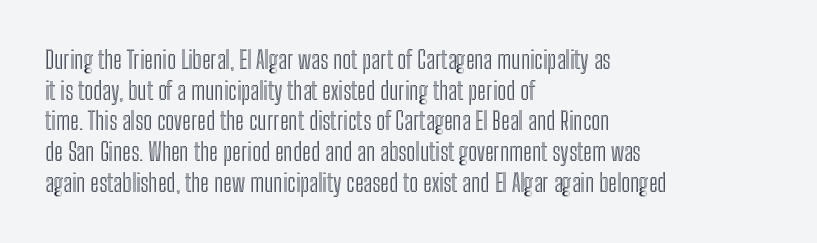
The image shows 24 px text type, upright; set left-aligned, normal line spacing (1.28x), normal letter spacing, not underlined.
